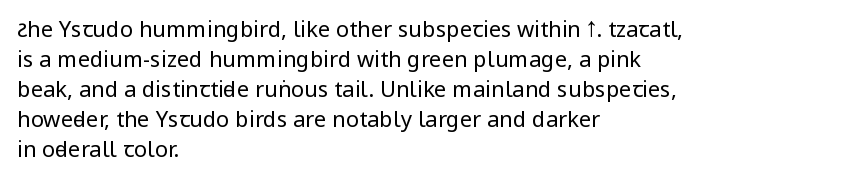
Reading down the column, the eye jumps a familiar distance to each next line. Left-aligned paragraph, ragged on the right. Check under the words: just untouched page. Nope, not italic — everything's standing straight.
